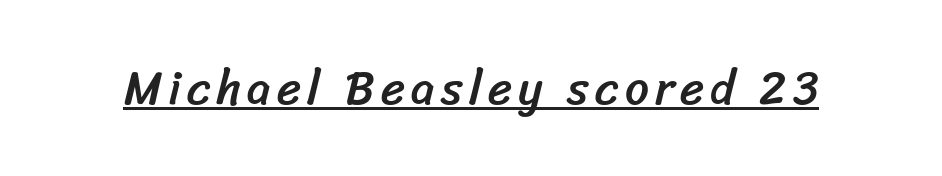
{"serif": "no", "width": "normal", "stroke_contrast": "low", "x_height": "medium", "monospaced": "no", "underline": "yes", "glyph_px": 47}
